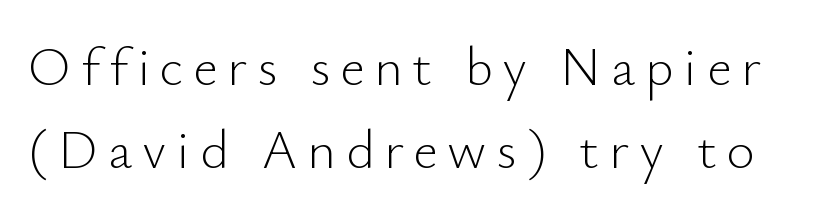
The image shows 54 px light sans-serif type, upright; set normal line spacing (1.54x), not underlined; low stroke contrast and a small x-height.
